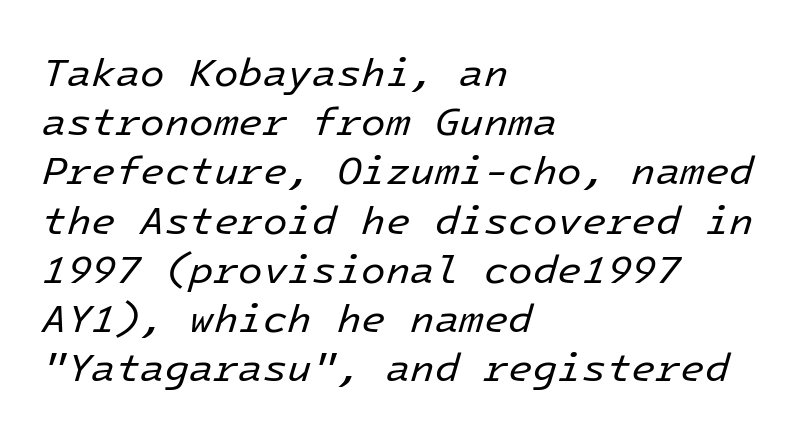
The weight tops out at a normal text grade. The typography opts for an oblique posture over an upright one. Unmarked baselines from the first word to the last. You could call the tracking neutral — neither tight nor loose.
